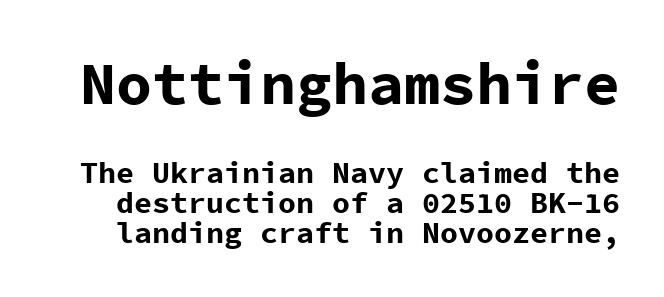
Think of a typewriter: that constant character pitch is what you see here. This sample uses an upright cut, with every glyph sitting square on the baseline. Weight check: bold — yes, fully. Glyph-to-glyph distance matches everyday printed text. Is this a sans? Yes — the strokes have no serifs.
